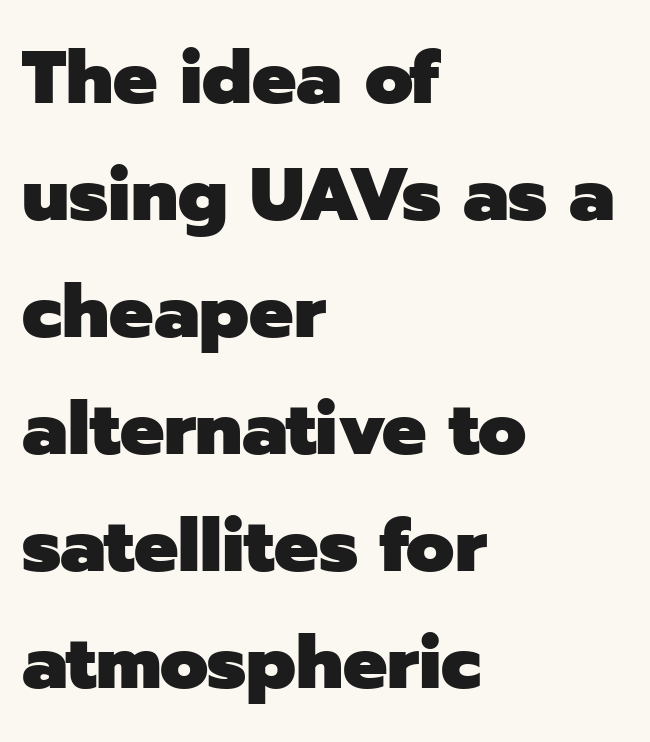
{"serif": "no", "italic": "no", "bold": "yes", "weight": "heavy", "width": "normal", "stroke_contrast": "low", "x_height": "medium", "monospaced": "no", "underline": "no", "align": "left", "line_spacing": "normal", "line_spacing_ratio": 1.58, "letter_spacing": "normal", "letter_spacing_em": 0.0, "glyph_px": 74}
